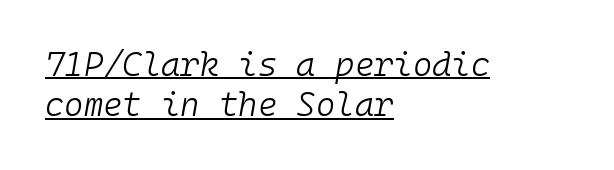
Q: Is the text bold? A: No.
Q: Is the text italic (slanted)? A: Yes, it leans right by about 10 degrees.
Q: Is the text underlined? A: Yes.
Q: How is the paragraph aligned? A: Left-aligned.
Q: Is the spacing between letters normal or unusually wide? A: Normal.
Q: Width (condensed, normal, or wide)? A: Normal.
Q: Stroke contrast? A: Low.
Q: x-height? A: Medium.
Q: Monospaced? A: Yes.
